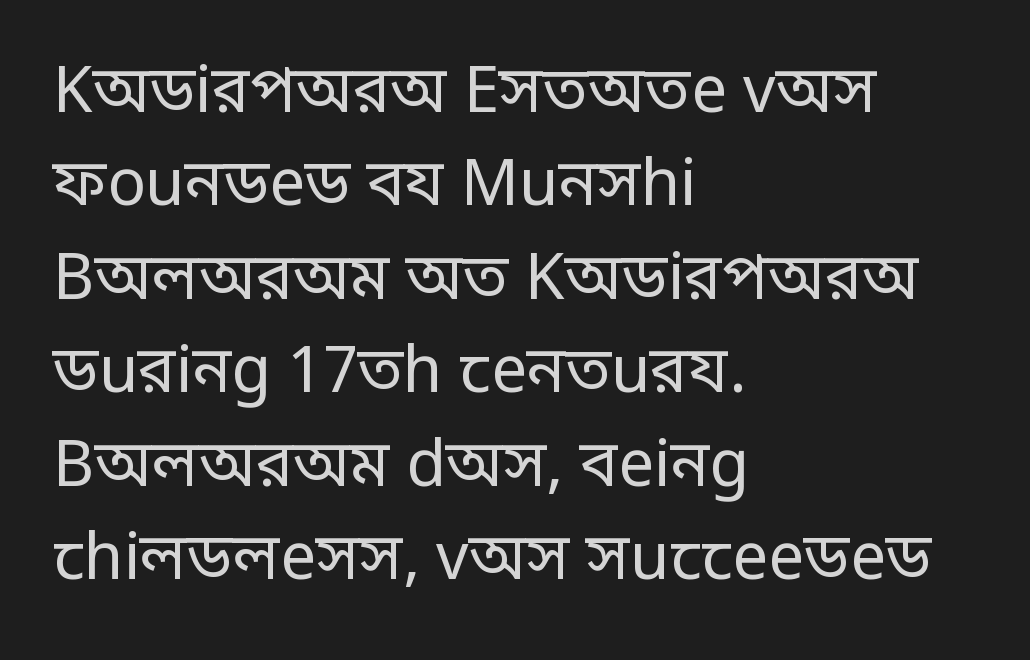
Q: Is the text bold? A: No.
Q: Is the text italic (slanted)? A: No, it is upright.
Q: Is the typeface a serif or a sans-serif typeface? A: Sans-serif.
Q: Is the text underlined? A: No.
Q: How is the paragraph aligned? A: Left-aligned.
Q: Is the spacing between letters normal or unusually wide? A: Normal.
Q: Is the spacing between lines tight, normal or loose? A: Normal.
Q: Width (condensed, normal, or wide)? A: Condensed.
Q: Stroke contrast? A: Low.
Q: Monospaced? A: No.
